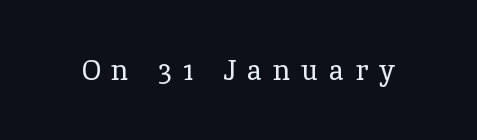
Q: Is the text bold? A: No.
Q: Is the text italic (slanted)? A: No, it is upright.
Q: Is the typeface a serif or a sans-serif typeface? A: Serif.
Q: Is the text underlined? A: No.
Q: Is the spacing between letters normal or unusually wide? A: Unusually wide.
Q: Width (condensed, normal, or wide)? A: Normal.
Q: x-height? A: Medium.
Q: Monospaced? A: No.
